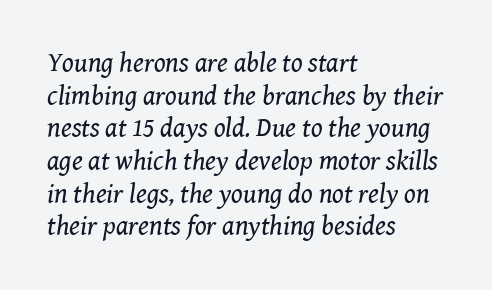
Q: Is the text bold? A: No.
Q: Is the text italic (slanted)? A: Yes, it leans right by about 8 degrees.
Q: Is the text underlined? A: No.
Q: How is the paragraph aligned? A: Left-aligned.
Q: Is the spacing between letters normal or unusually wide? A: Normal.
